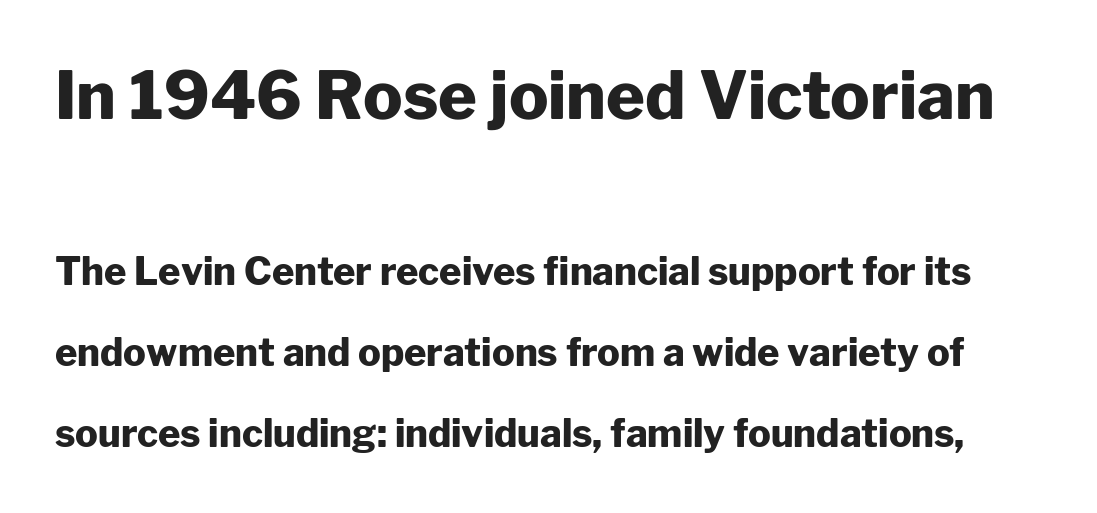
The image shows 66 px heavy sans-serif type, upright; set loose line spacing (2.13x), normal letter spacing, not underlined; the first (top) block is 1.74x larger; low stroke contrast and a medium x-height.
